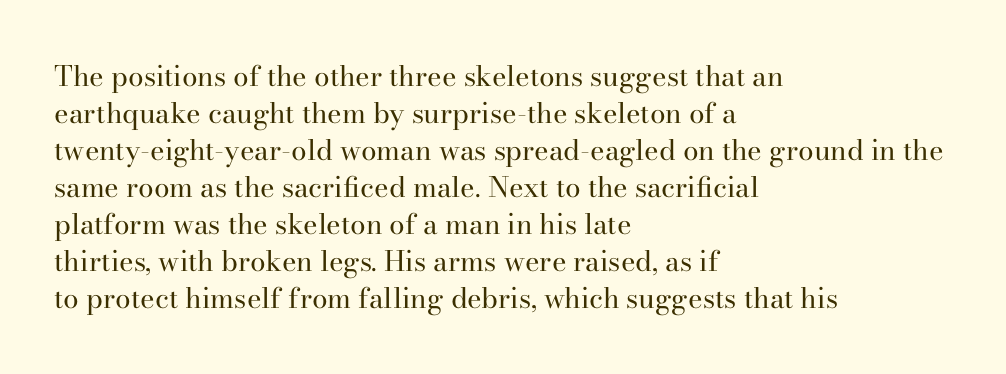
Q: Is the text bold? A: No.
Q: Is the text italic (slanted)? A: No, it is upright.
Q: Is the typeface a serif or a sans-serif typeface? A: Serif.
Q: Is the text underlined? A: No.
Q: How is the paragraph aligned? A: Left-aligned.
Q: Is the spacing between letters normal or unusually wide? A: Normal.
Q: Is the spacing between lines tight, normal or loose? A: Normal.
Q: Width (condensed, normal, or wide)? A: Normal.
Q: Stroke contrast? A: High.
Q: x-height? A: Small.
Q: Monospaced? A: No.
